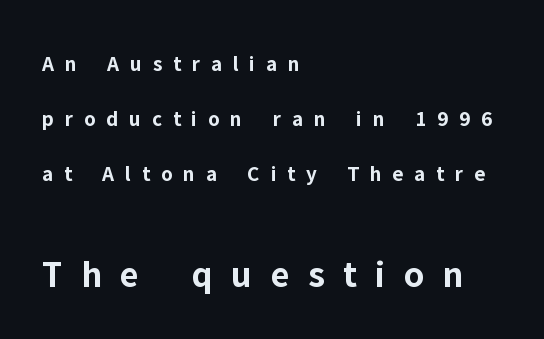
Q: Is the text bold? A: Yes.
Q: Is the text italic (slanted)? A: No, it is upright.
Q: Is the typeface a serif or a sans-serif typeface? A: Sans-serif.
Q: Is the text underlined? A: No.
Q: How is the paragraph aligned? A: Left-aligned.
Q: Is the spacing between letters normal or unusually wide? A: Unusually wide.
Q: Is the spacing between lines tight, normal or loose? A: Loose.
Q: Which block of text is set in a larger size, the first (top) or the second (bottom)? A: The second (bottom) one.
Q: Width (condensed, normal, or wide)? A: Normal.
Q: Stroke contrast? A: Low.
Q: x-height? A: Medium.
Q: Monospaced? A: No.
